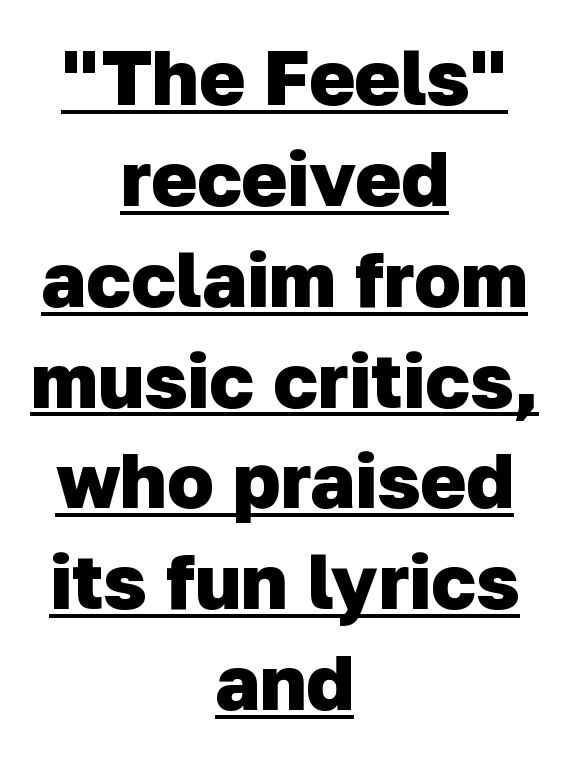
The face used here is proportionally spaced, like ordinary book or web type. Teacher's note: observe the equal gaps on both sides — that is centered alignment. Is there an underline? Yes — a line sits under the letters. What stands out about the letter spacing? Nothing — it is the standard amount.
